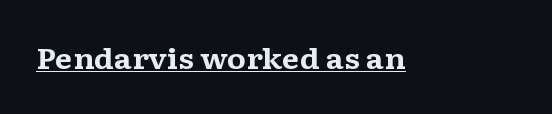
{"serif": "yes", "italic": "no", "bold": "yes", "weight": "bold", "width": "wide", "stroke_contrast": "medium", "x_height": "medium", "monospaced": "no", "underline": "yes", "letter_spacing": "normal", "letter_spacing_em": 0.0, "glyph_px": 28}
